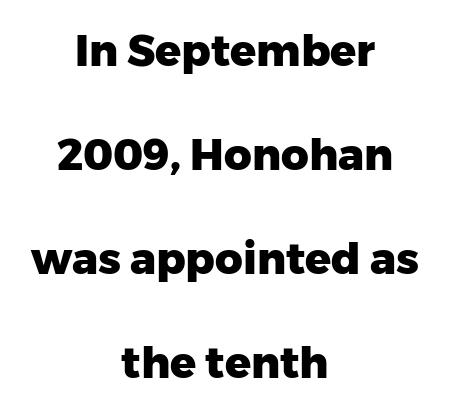
A roman cut, with each character standing at attention. A sans-serif font was chosen for this passage. No word sits above an underline. The horizontal fit of the characters is conventional and even.
